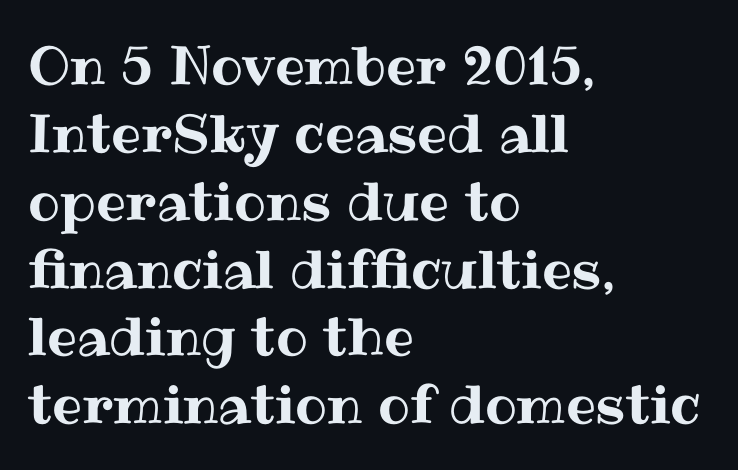
{"italic": "no", "width": "normal", "stroke_contrast": "medium", "x_height": "medium", "monospaced": "no", "underline": "no", "align": "left", "line_spacing": "normal", "line_spacing_ratio": 1.28, "letter_spacing": "normal", "letter_spacing_em": 0.0, "glyph_px": 53}
